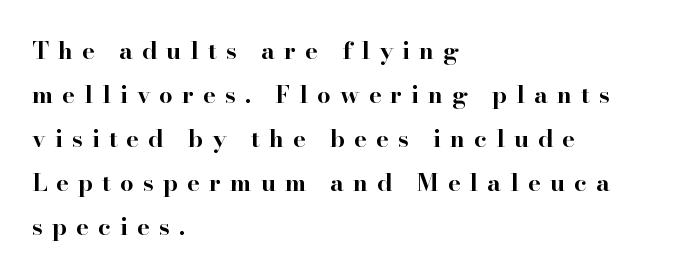
The image shows 24 px bold type, upright; set left-aligned, line spacing 1.83x, unusually wide letter spacing (+0.38 em), not underlined.
